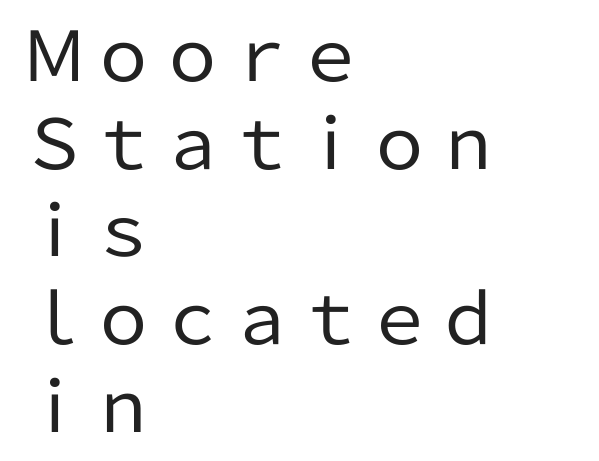
A typesetter would call this leading conventional body-copy spacing. Horizontal alignment here is leftward, the default for most running prose. The zone under the glyphs is completely vacant. The gaps between neighbouring characters are ordinary and unremarkable. Caption: face not bold, strokes unweighted.
